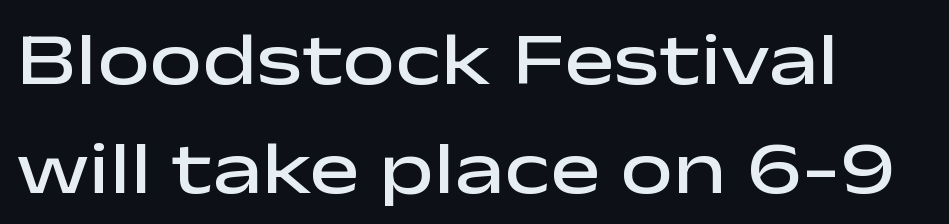
{"serif": "no", "italic": "no", "bold": "semi", "weight": "semibold", "width": "wide", "stroke_contrast": "low", "x_height": "medium", "monospaced": "no", "underline": "no", "align": "left", "line_spacing": "normal", "line_spacing_ratio": 1.45, "letter_spacing": "normal", "letter_spacing_em": 0.0, "glyph_px": 75}
